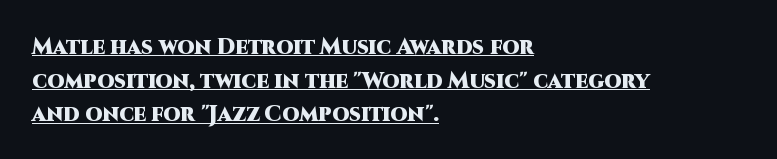
Like a heading marked for emphasis, these lines bear an underscore. Italic: no, the glyphs are upright roman. These lines sit exactly where default settings would place them. Its strokes are broad and dark, the hallmark of bold type. The type is set solid horizontally, with unmodified tracking. The text block is weighted toward the left margin, trailing off unevenly rightward.
